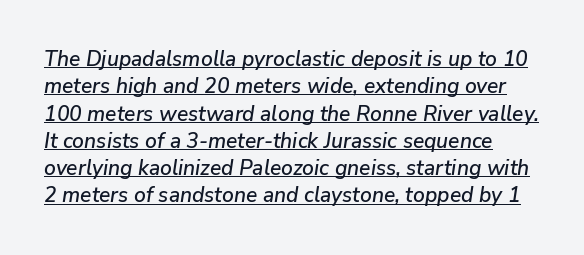
Check the space under the baseline: a stroke is drawn there. Tracking here is standard; glyphs follow each other at the usual distance. Whoever set this chose a conventional vertical rhythm. The axis of the letterforms is tilted away from vertical.
